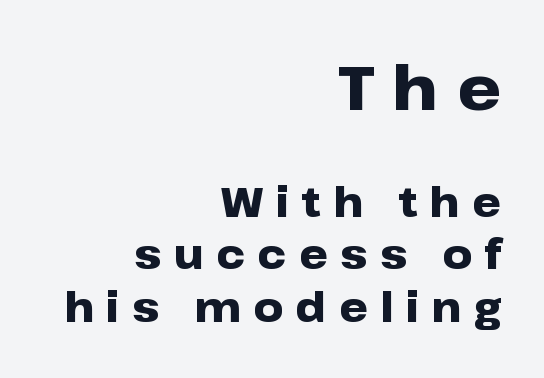
{"serif": "no", "italic": "no", "bold": "yes", "weight": "heavy", "width": "wide", "stroke_contrast": "low", "x_height": "medium", "monospaced": "no", "underline": "no", "align": "right", "line_spacing": "normal", "line_spacing_ratio": 1.29, "letter_spacing": "wide", "letter_spacing_em": 0.3, "larger_block": "first", "size_ratio": 1.51, "glyph_px": 62}
